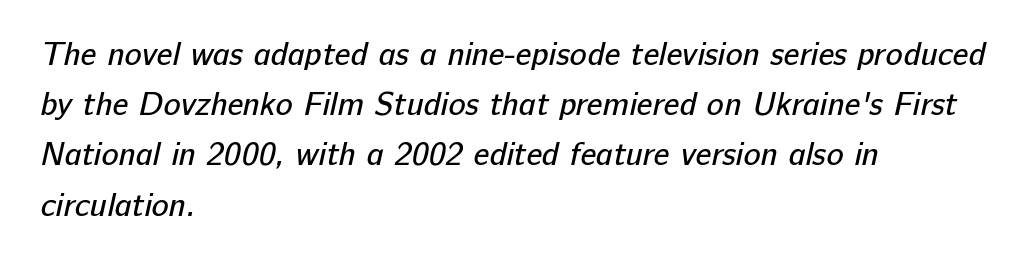
Is this a fixed-width face? No — the glyphs have proportional, varying widths. Stems here are at most as thick as an everyday book face. The baseline area is clear. Vertically, the passage feels balanced, rows spaced as you'd expect.
